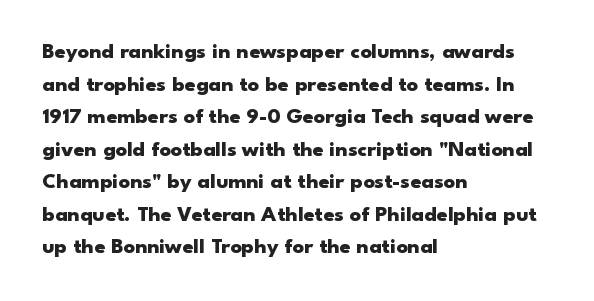
{"italic": "no", "bold": "yes", "underline": "no", "align": "left", "line_spacing": "normal", "line_spacing_ratio": 1.48, "letter_spacing": "normal", "letter_spacing_em": 0.0, "glyph_px": 22}
